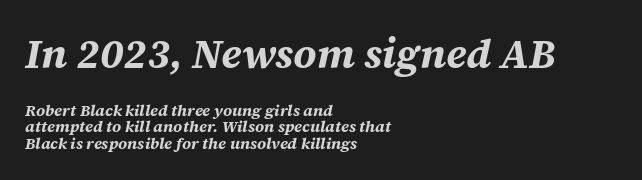
The lines are quadded left. Character widths vary here, with narrow letters taking less room than wide ones. Observe the ordinary spacing: letters are neighbours, not strangers. Which chunk is bigger? The first one — the top block dwarfs the bottom.
